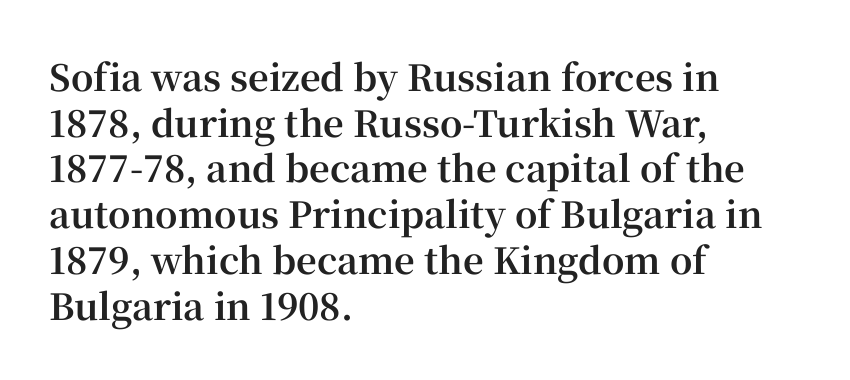
Q: Is the text bold? A: Yes.
Q: Is the text italic (slanted)? A: No, it is upright.
Q: Is the typeface a serif or a sans-serif typeface? A: Serif.
Q: Is the text underlined? A: No.
Q: How is the paragraph aligned? A: Left-aligned.
Q: Is the spacing between letters normal or unusually wide? A: Normal.
Q: Is the spacing between lines tight, normal or loose? A: Normal.
Q: Width (condensed, normal, or wide)? A: Normal.
Q: Stroke contrast? A: High.
Q: x-height? A: Medium.
Q: Monospaced? A: No.
